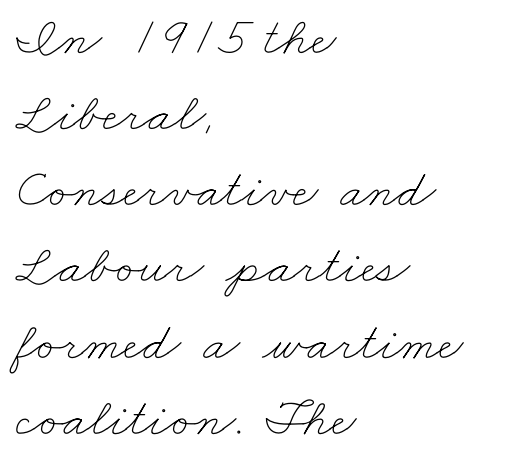
{"bold": "no", "weight": "thin", "width": "wide", "stroke_contrast": "low", "x_height": "small", "monospaced": "no", "underline": "no", "align": "left", "line_spacing": "normal", "line_spacing_ratio": 1.41, "letter_spacing": "normal", "letter_spacing_em": 0.0, "glyph_px": 54}
